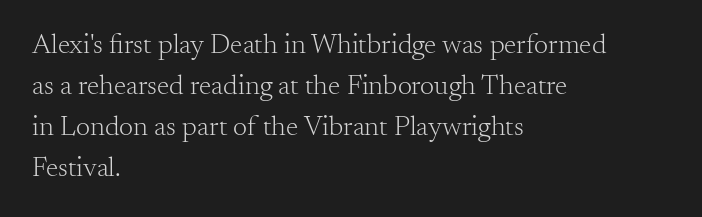
Small tapered or slab feet sit at the stroke ends, so this counts as serif. Is this a heavy cut? Hardly; it is regular or lighter. Vertically, the passage feels balanced, rows spaced as you'd expect. No word sits above an underline.
